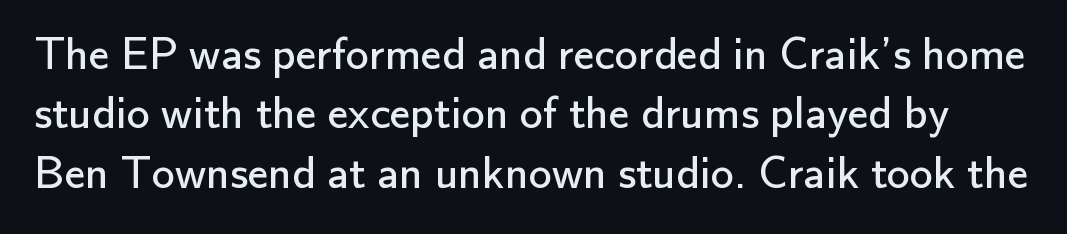
Q: Is the text bold? A: No.
Q: Is the text italic (slanted)? A: No, it is upright.
Q: Is the typeface a serif or a sans-serif typeface? A: Sans-serif.
Q: Is the text underlined? A: No.
Q: Is the spacing between letters normal or unusually wide? A: Normal.
Q: Is the spacing between lines tight, normal or loose? A: Normal.
Q: Width (condensed, normal, or wide)? A: Normal.
Q: Stroke contrast? A: Low.
Q: x-height? A: Small.
Q: Monospaced? A: No.
